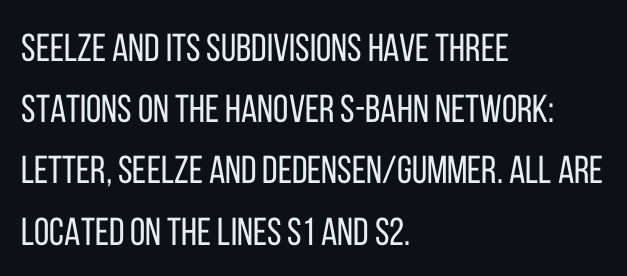
The image shows 39 px regular-weight, condensed sans-serif type, upright; set left-aligned, normal line spacing (1.57x), normal letter spacing, not underlined; low stroke contrast and a large x-height.
